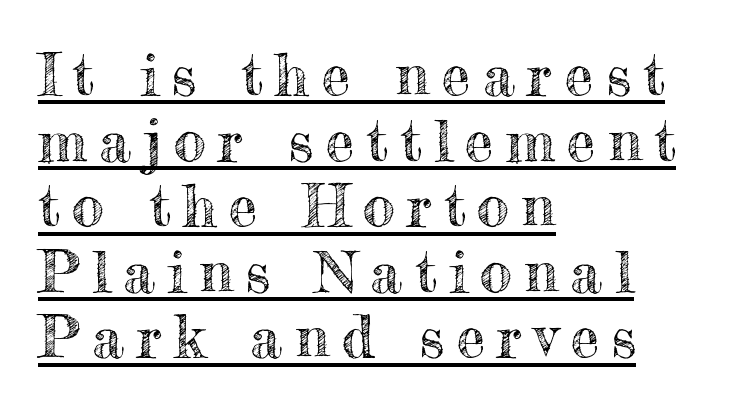
The image shows 58 px text type, upright; set left-aligned, tight line spacing (1.13x), unusually wide letter spacing (+0.21 em), underlined; a small x-height.
